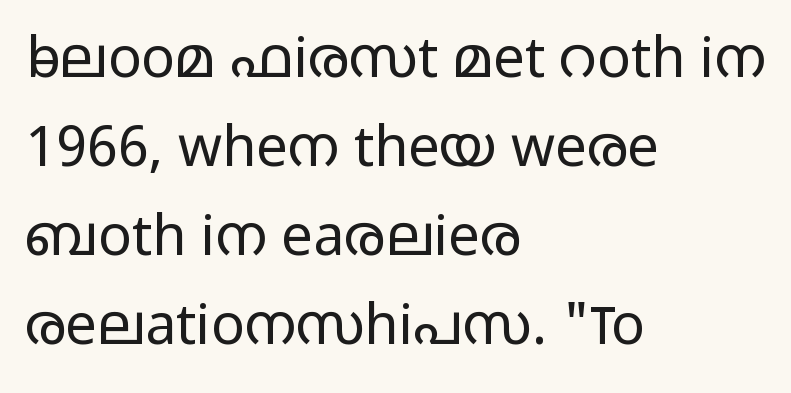
{"serif": "no", "italic": "no", "bold": "no", "weight": "light", "width": "wide", "stroke_contrast": "low", "x_height": "medium", "monospaced": "no", "underline": "no", "align": "left", "line_spacing": "normal", "line_spacing_ratio": 1.59, "letter_spacing": "normal", "letter_spacing_em": 0.0, "glyph_px": 56}
